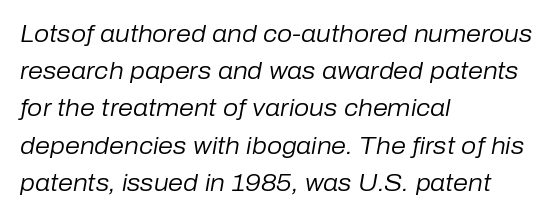
{"italic": "yes", "lean": "right", "slant_degrees": 10, "bold": "no", "underline": "no", "align": "left", "line_spacing": "normal", "line_spacing_ratio": 1.55, "letter_spacing": "normal", "letter_spacing_em": 0.0, "glyph_px": 24}
